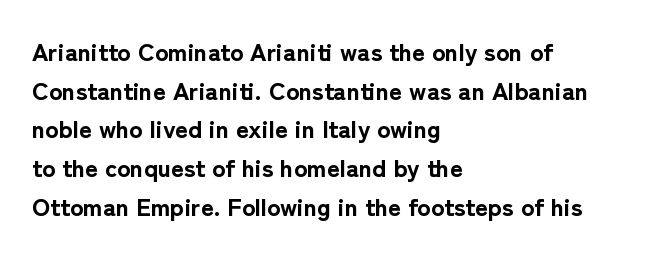
Lines of text with bare space underneath. Default kerning and tracking; the words read as compact shapes. Typeset ragged right — the left edge is the straight one. Regarding leading, the lines here are spaced in the standard way. Every stem runs plumb, perpendicular to the baseline.
